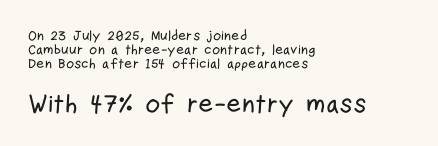
{"italic": "no", "underline": "no", "align": "left", "line_spacing": "tight", "line_spacing_ratio": 1.0, "letter_spacing": "normal", "letter_spacing_em": 0.0, "larger_block": "second", "size_ratio": 1.86, "glyph_px": 26}
